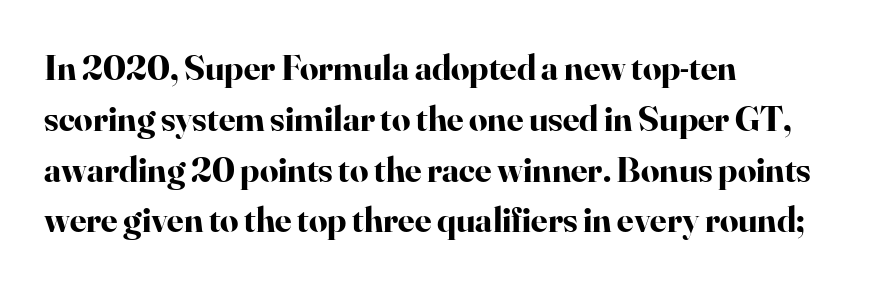
The image shows 36 px bold serif type, upright; set left-aligned, normal line spacing (1.41x), normal letter spacing, not underlined; high stroke contrast and a small x-height.
